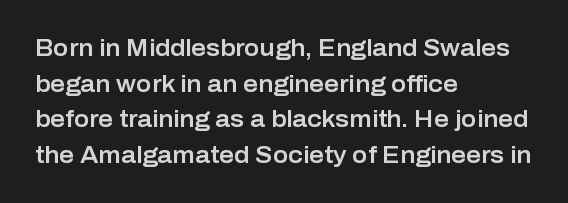
{"italic": "no", "underline": "no", "align": "left", "line_spacing": "normal", "line_spacing_ratio": 1.55, "letter_spacing": "normal", "letter_spacing_em": 0.0, "glyph_px": 23}
